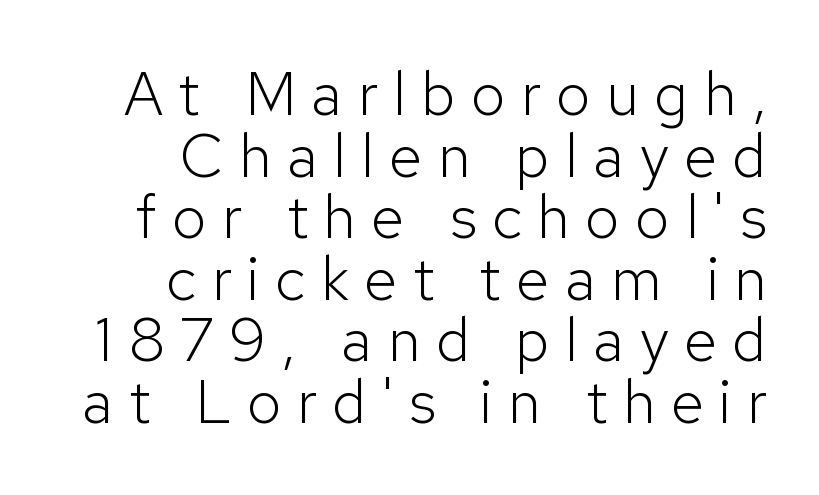
The image shows 61 px light sans-serif type, upright; set right-aligned, tight line spacing (1.01x), unusually wide letter spacing (+0.25 em), not underlined; low stroke contrast and a medium x-height.
